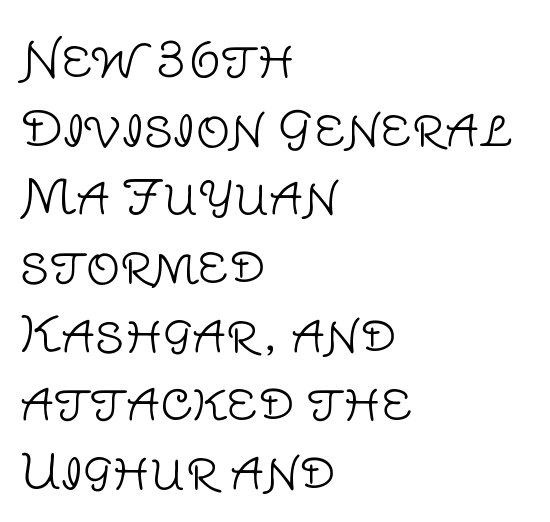
Q: Is the text bold? A: No.
Q: Is the text italic (slanted)? A: Yes.
Q: Is the typeface a serif or a sans-serif typeface? A: Sans-serif.
Q: Is the text underlined? A: No.
Q: How is the paragraph aligned? A: Left-aligned.
Q: Is the spacing between letters normal or unusually wide? A: Normal.
Q: Is the spacing between lines tight, normal or loose? A: Normal.
Q: Width (condensed, normal, or wide)? A: Normal.
Q: Stroke contrast? A: Low.
Q: x-height? A: Large.
Q: Monospaced? A: No.
